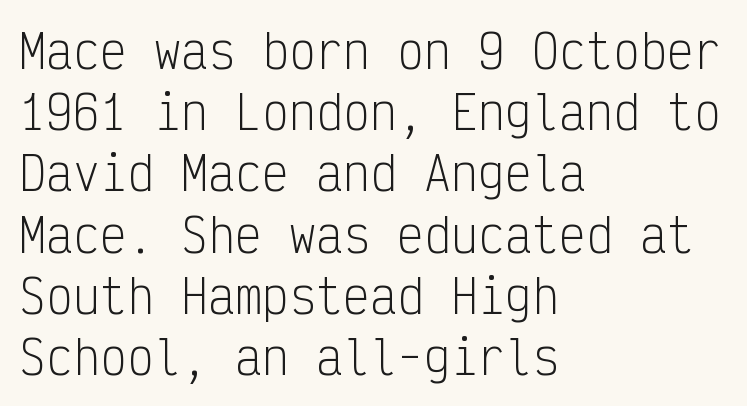
The face used here is rendered with its standard letterfit. The specimen reads as upright at a glance. Monospaced: the letters line up in strict vertical columns. Teacher's note: observe the even left margin — that is flush-left alignment. The weight tops out at a normal text grade.
